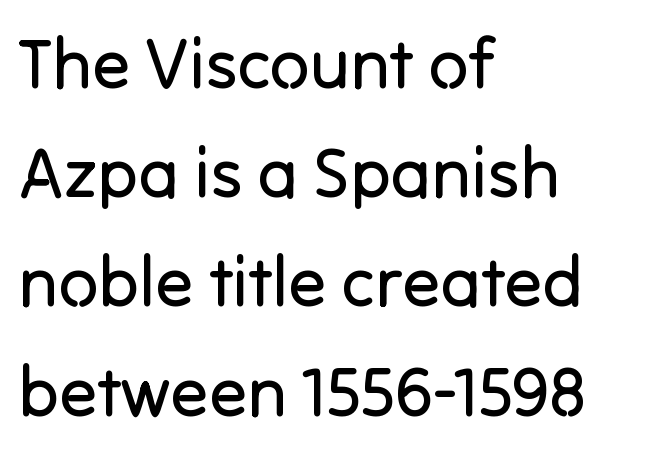
The image shows 70 px regular-weight sans-serif type, upright; set left-aligned, normal line spacing (1.56x), normal letter spacing, not underlined; low stroke contrast and a medium x-height.
